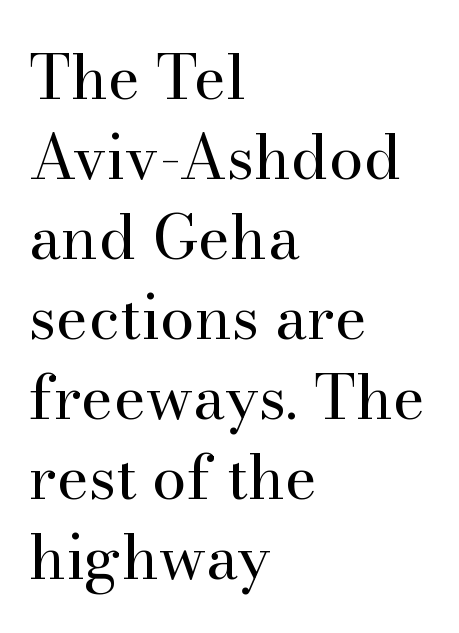
Q: Is the text bold? A: No.
Q: Is the text italic (slanted)? A: No, it is upright.
Q: Is the typeface a serif or a sans-serif typeface? A: Serif.
Q: Is the text underlined? A: No.
Q: How is the paragraph aligned? A: Left-aligned.
Q: Is the spacing between letters normal or unusually wide? A: Normal.
Q: Is the spacing between lines tight, normal or loose? A: Normal.
Q: Width (condensed, normal, or wide)? A: Normal.
Q: Stroke contrast? A: High.
Q: x-height? A: Small.
Q: Monospaced? A: No.
